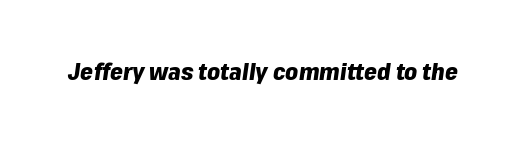
You'd pick this weight for a headline — it's a proper bold. This sample uses plain, unmodified letter spacing. The area under the type is left untouched. Style check: oblique.
